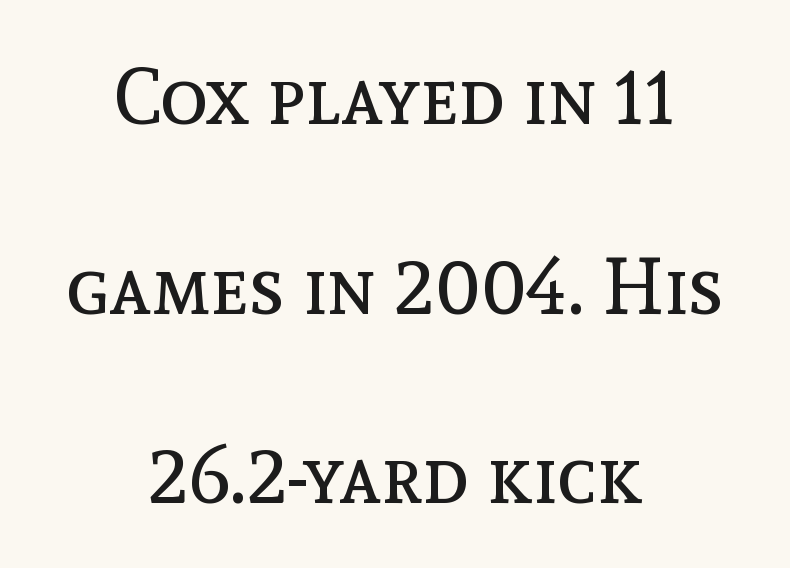
The image shows 79 px regular-weight type, upright; set centered, loose line spacing (2.4x), normal letter spacing, not underlined; a medium x-height.
